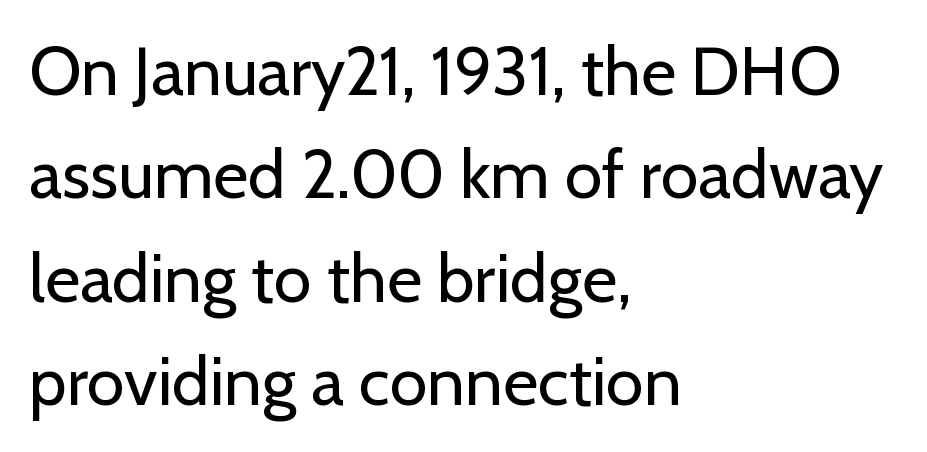
{"serif": "no", "italic": "no", "bold": "no", "weight": "regular", "width": "normal", "stroke_contrast": "low", "x_height": "medium", "monospaced": "no", "underline": "no", "align": "left", "line_spacing": "normal", "line_spacing_ratio": 1.52, "letter_spacing": "normal", "letter_spacing_em": 0.0, "glyph_px": 68}
